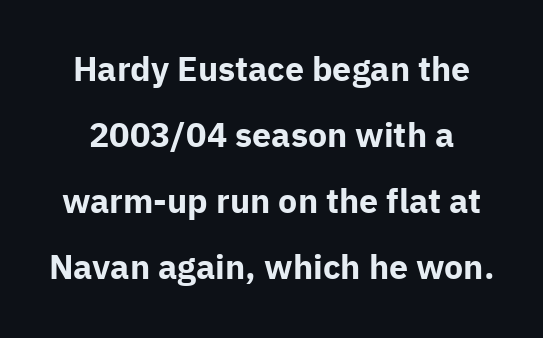
{"serif": "no", "italic": "no", "bold": "yes", "weight": "bold", "width": "normal", "stroke_contrast": "low", "x_height": "medium", "monospaced": "no", "underline": "no", "line_spacing": "loose", "line_spacing_ratio": 1.94, "letter_spacing": "normal", "letter_spacing_em": 0.0, "glyph_px": 34}
